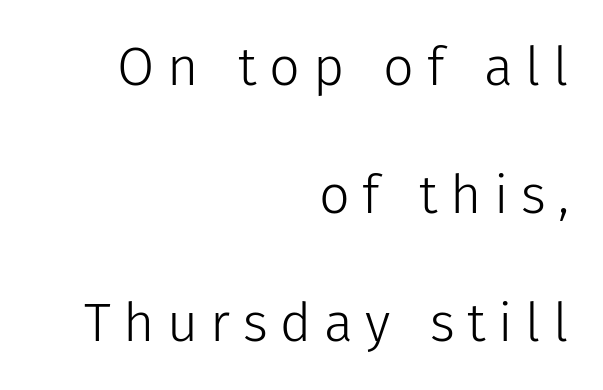
{"serif": "no", "italic": "no", "bold": "no", "weight": "light", "width": "normal", "stroke_contrast": "low", "x_height": "medium", "monospaced": "no", "underline": "no", "align": "right", "line_spacing": "loose", "line_spacing_ratio": 2.37, "letter_spacing": "wide", "letter_spacing_em": 0.23, "glyph_px": 54}
